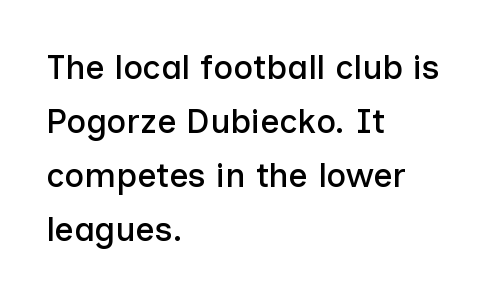
The image shows 34 px sans-serif type, upright; set left-aligned, normal line spacing (1.59x), normal letter spacing, not underlined; low stroke contrast and a medium x-height.
